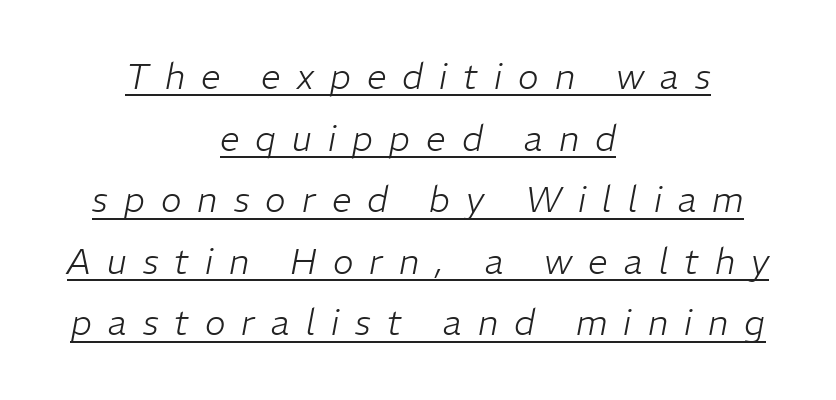
Q: Is the text bold? A: No.
Q: Is the text italic (slanted)? A: Yes, it leans right by about 11 degrees.
Q: Is the text underlined? A: Yes.
Q: How is the paragraph aligned? A: Centered.
Q: Is the spacing between letters normal or unusually wide? A: Unusually wide.
Q: Width (condensed, normal, or wide)? A: Normal.
Q: Stroke contrast? A: Low.
Q: x-height? A: Medium.
Q: Monospaced? A: No.
